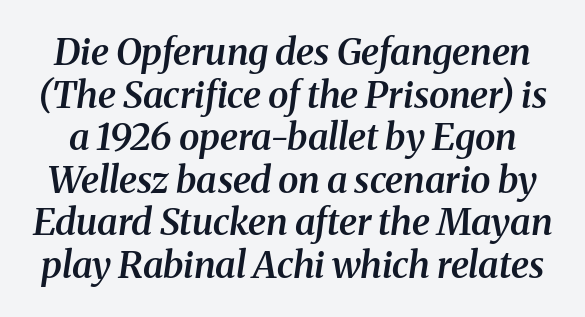
The gap between lines stays unmarked. Horizontal bands of white between lines are thin slivers. The passage shown is typed in a proportional face where columns would drift. Compared with typical body copy, the letter spacing here is the same.
